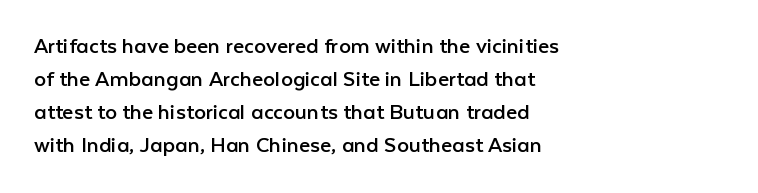
The image shows 24 px text type, upright; set left-aligned, normal line spacing (1.38x), normal letter spacing, not underlined.
